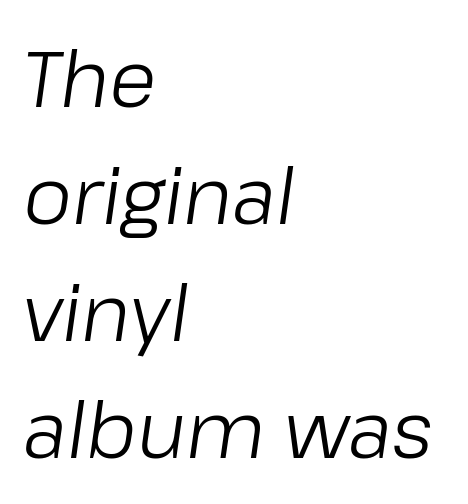
Quick note: underline off. Proportional: the letters do not fall into vertical columns. All the whitespace from short lines collects on the right. The line-height multiplier appears to be the usual default. Compared with typical body copy, the letter spacing here is the same.
